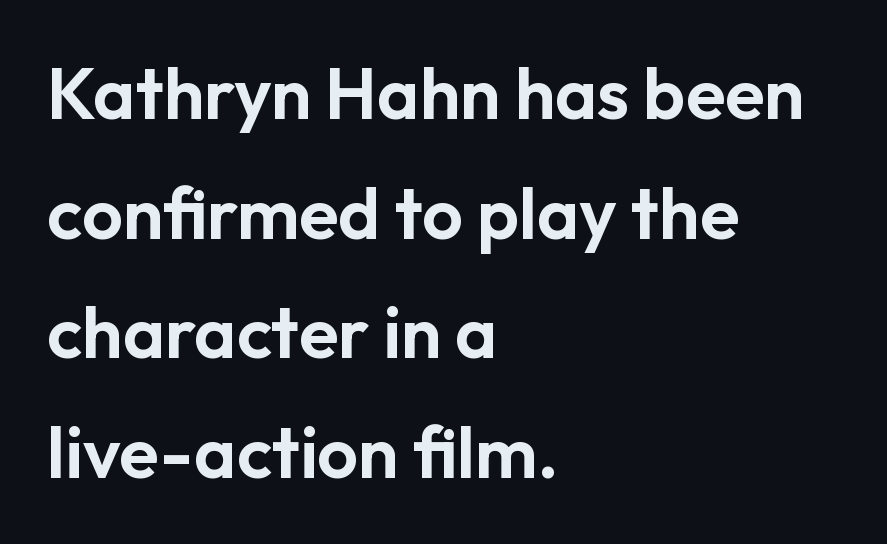
{"serif": "no", "italic": "no", "width": "normal", "stroke_contrast": "low", "x_height": "medium", "monospaced": "no", "underline": "no", "align": "left", "line_spacing": "normal", "line_spacing_ratio": 1.66, "letter_spacing": "normal", "letter_spacing_em": 0.0, "glyph_px": 72}
